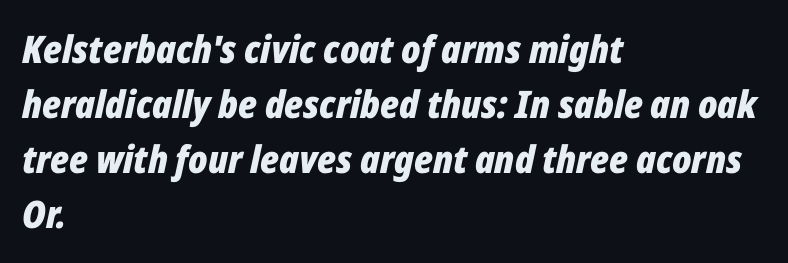
Quick note: underline off. Which margin do the lines hug? The left one — the right edge is uneven. Does extra space separate the letters? No, they use regular spacing. Line spacing here is normal.
